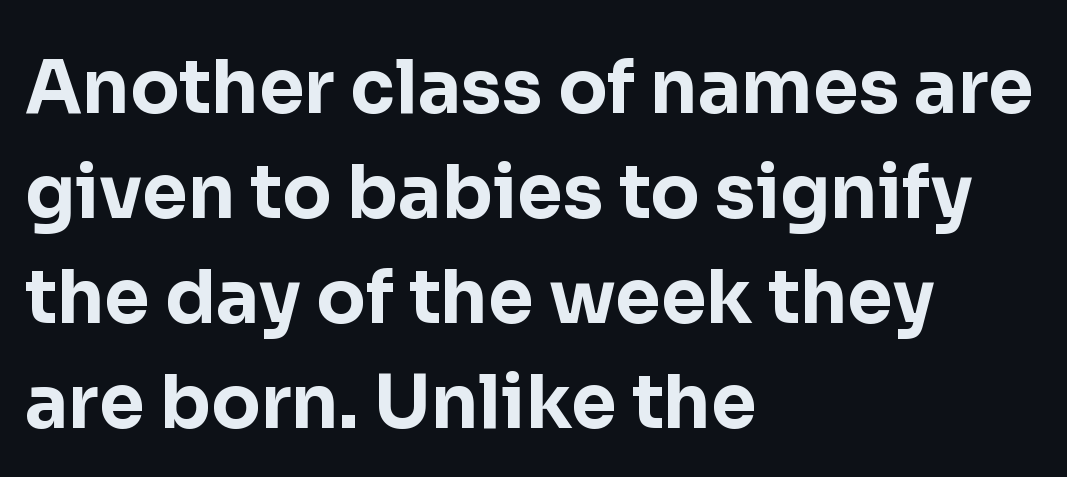
{"serif": "no", "italic": "no", "bold": "yes", "weight": "bold", "width": "normal", "stroke_contrast": "low", "x_height": "medium", "monospaced": "no", "underline": "no", "align": "left", "line_spacing": "normal", "line_spacing_ratio": 1.44, "letter_spacing": "normal", "letter_spacing_em": 0.0, "glyph_px": 73}
